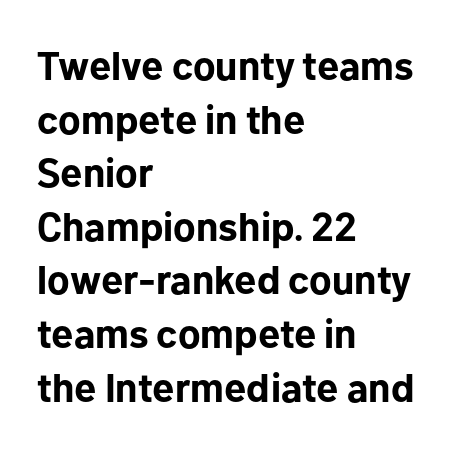
{"serif": "no", "italic": "no", "bold": "yes", "weight": "bold", "width": "normal", "stroke_contrast": "low", "x_height": "medium", "monospaced": "no", "underline": "no", "align": "left", "line_spacing": "normal", "line_spacing_ratio": 1.34, "letter_spacing": "normal", "letter_spacing_em": 0.0, "glyph_px": 40}
